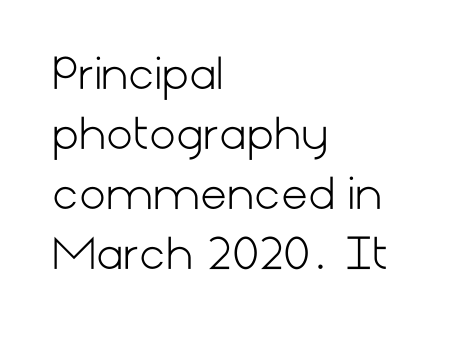
What kind of face is this? One without serifs — a sans. The weight tops out at a normal text grade. Reading down the column, the eye jumps a familiar distance to each next line. Where is the straight margin? On the left. Clear beneath every line of the passage.
